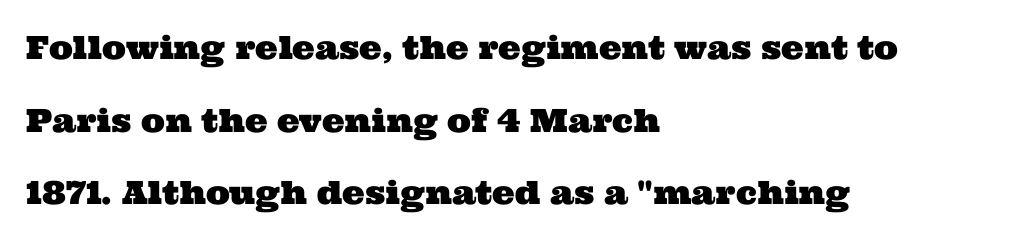
Each word holds together tightly as a unit, with standard inter-letter gaps. Any mark beneath the type? The region is blank. All the whitespace from short lines collects on the right. This sample trades compactness for vertical openness between lines. Yep, those are serifs on the letters. Spacing verdict: proportional, widths tailored to each character.
